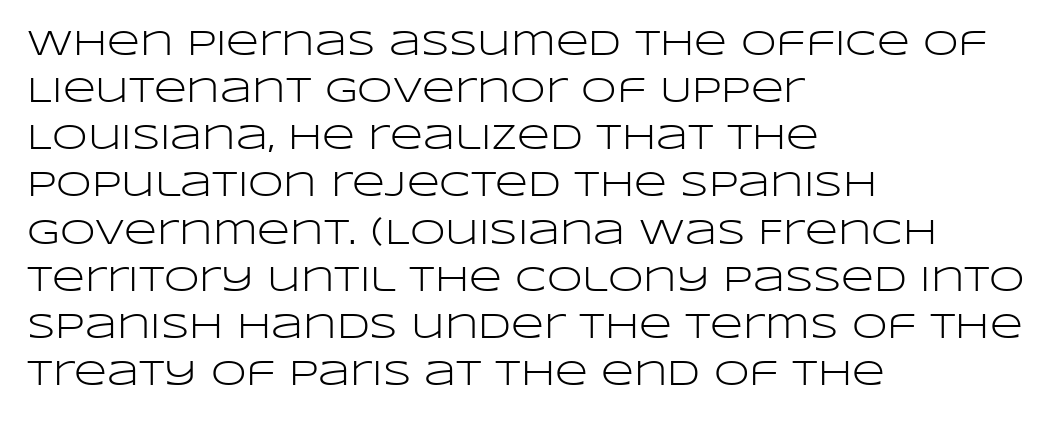
The space directly below the letters is spotless. Characters follow at the spacing the type designer built in. The text was rendered using a sans face with plain stroke endings. The passage shown is typed in a proportional face where columns would drift.
